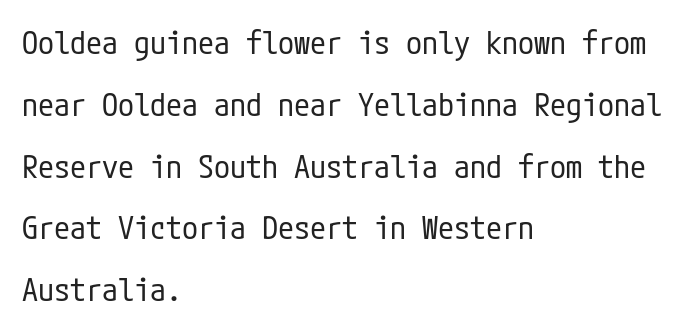
The image shows 32 px regular-weight, condensed sans-serif type, upright; set left-aligned, loose line spacing (1.93x), normal letter spacing, not underlined; low stroke contrast and a medium x-height.
